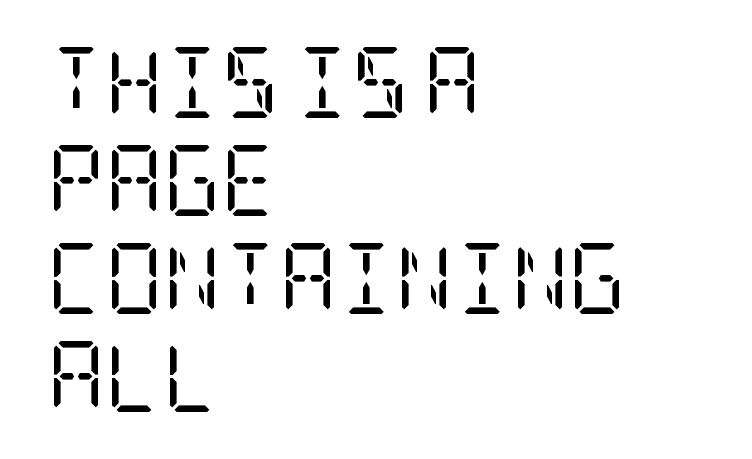
A bare baseline throughout the passage. The paragraph shown leans on its left margin. Is there much room between lines? A standard amount, neither cramped nor airy. Examine the stroke ends and you'll spot serifs. These glyphs show unthickened strokes, regular width or finer.
